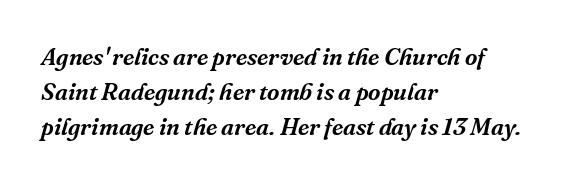
The image shows 24 px text type, italic (leaning right); set left-aligned, normal line spacing (1.45x), normal letter spacing, not underlined.
